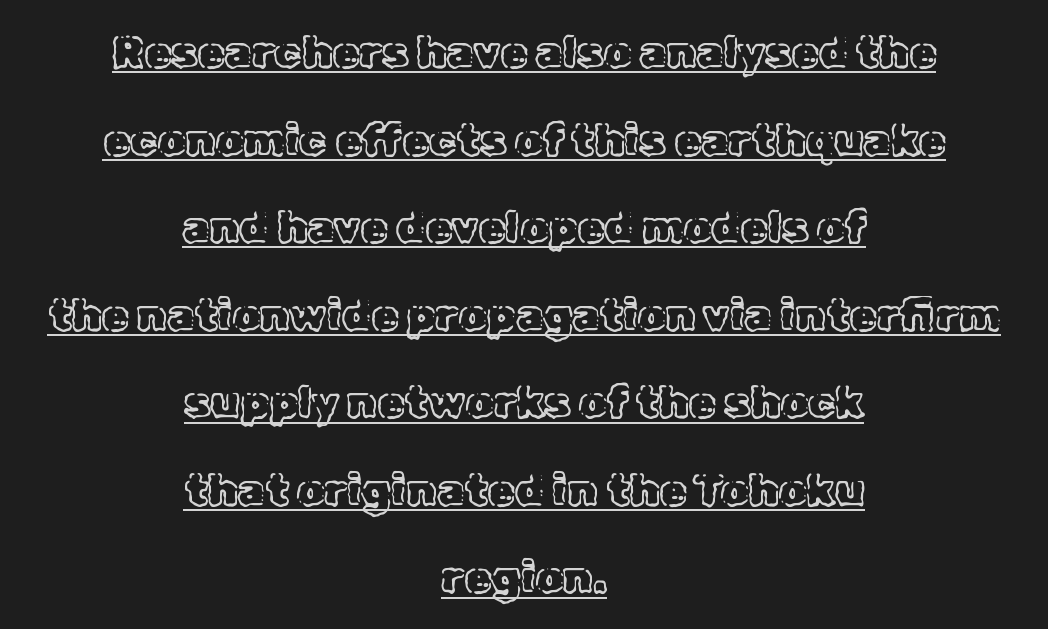
Compared with typical body copy, the letter spacing here is the same. Which margin do the lines hug? Neither — every line sits in the middle. Do the characters align in a grid? No, the font is proportional. The rendering uses the underline text-decoration. The block of text is sparse from top to bottom, with ample space between rows. A roman cut, with each character standing at attention.
